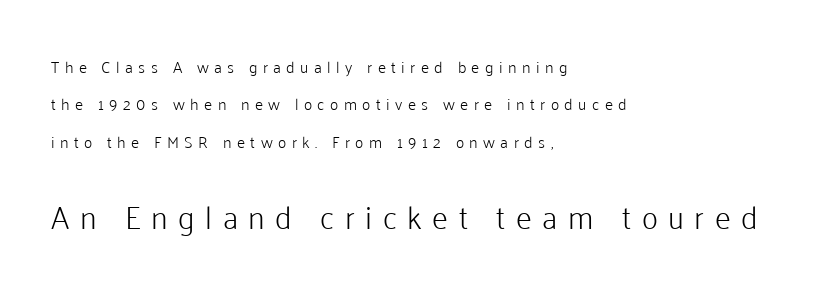
The image shows 31 px light sans-serif type, upright; set left-aligned, loose line spacing (2.34x), unusually wide letter spacing (+0.34 em), not underlined; the second (bottom) block is 1.94x larger; low stroke contrast and a medium x-height.
